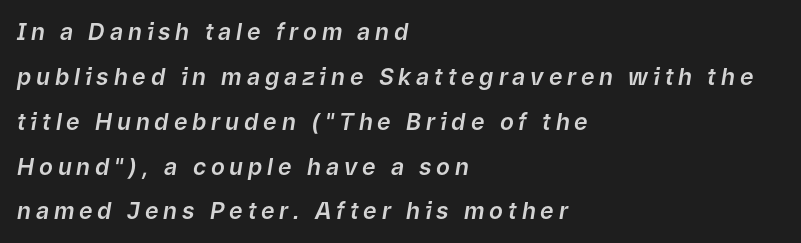
{"italic": "yes", "lean": "right", "slant_degrees": 9, "underline": "no", "align": "left", "line_spacing": "loose", "line_spacing_ratio": 1.95, "letter_spacing": "wide", "letter_spacing_em": 0.21, "glyph_px": 23}
